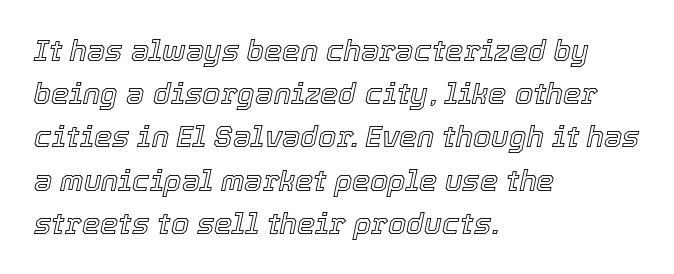
Q: Is the text italic (slanted)? A: Yes, it leans right by about 12 degrees.
Q: Is the text underlined? A: No.
Q: How is the paragraph aligned? A: Left-aligned.
Q: Is the spacing between letters normal or unusually wide? A: Normal.
Q: Is the spacing between lines tight, normal or loose? A: Normal.
Q: Width (condensed, normal, or wide)? A: Normal.
Q: x-height? A: Medium.
Q: Monospaced? A: No.
